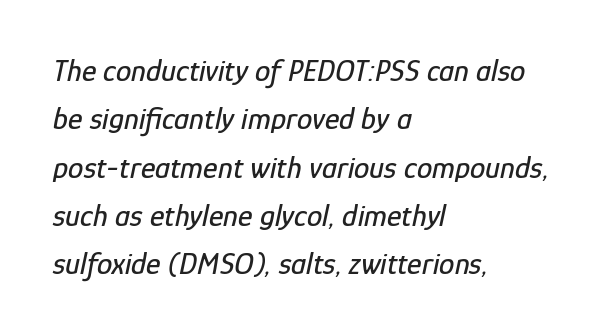
The image shows 31 px condensed type, italic (leaning right); set left-aligned, normal line spacing (1.56x), normal letter spacing, not underlined; low stroke contrast and a medium x-height.
